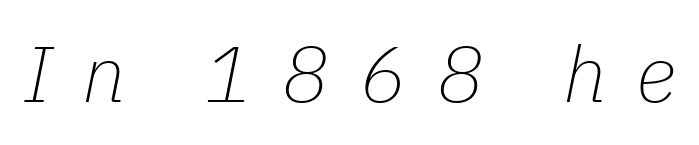
Would a proofreader flag this as italicized? Yes. Is this a fixed-width face? No — the glyphs have proportional, varying widths. Here the glyphs are tracked loosely, breaking word shapes into spaced letters. The font sits on the lighter half of the weight spectrum, regular included. Underline: absent.
